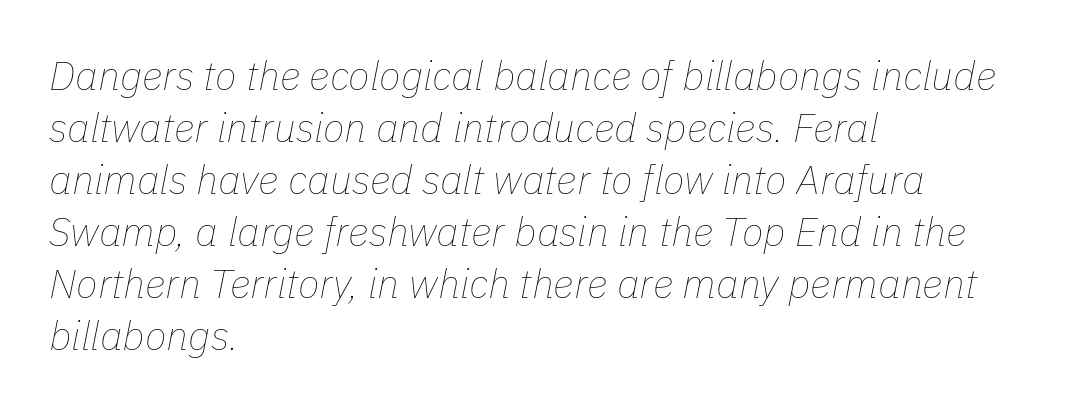
Q: Is the text bold? A: No.
Q: Is the text italic (slanted)? A: Yes, it leans right by about 11 degrees.
Q: Is the text underlined? A: No.
Q: How is the paragraph aligned? A: Left-aligned.
Q: Is the spacing between letters normal or unusually wide? A: Normal.
Q: Is the spacing between lines tight, normal or loose? A: Normal.
Q: Width (condensed, normal, or wide)? A: Normal.
Q: Stroke contrast? A: Low.
Q: x-height? A: Medium.
Q: Monospaced? A: No.
